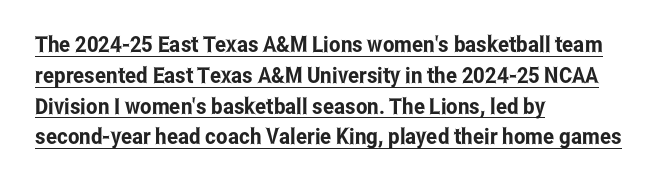
{"italic": "no", "underline": "yes", "align": "left", "line_spacing": "normal", "line_spacing_ratio": 1.4, "letter_spacing": "normal", "letter_spacing_em": 0.0, "glyph_px": 22}
